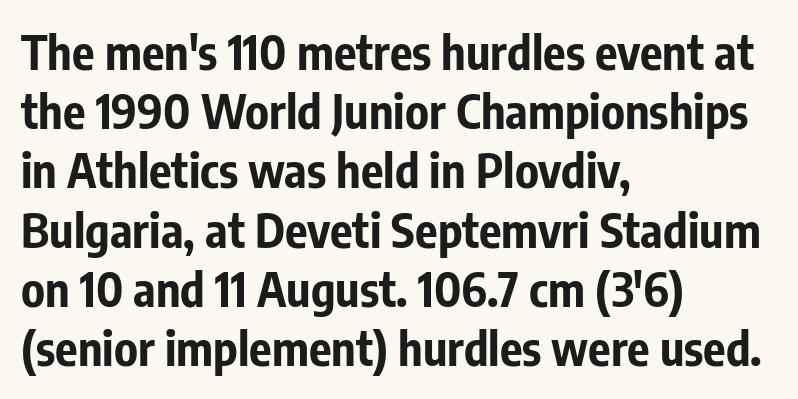
This sample has the flowing, uneven cadence of proportional lettering. The area under the type is left untouched. Do the letters lean? They stand straight. Typographically, this falls in the sans-serif category.
